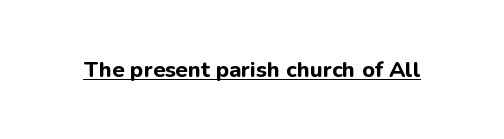
The face used here is rendered with its standard letterfit. These lines were composed using upright roman letters. Strokes here are thick enough to call this a true bold. Is there an underline? Yes — a line sits under the letters.
